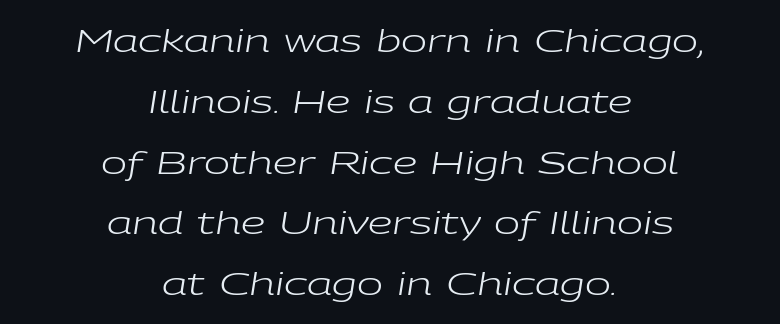
The image shows 31 px regular-weight, wide type, italic (leaning right); set centered, loose line spacing (1.96x), normal letter spacing, not underlined; low stroke contrast and a medium x-height.
